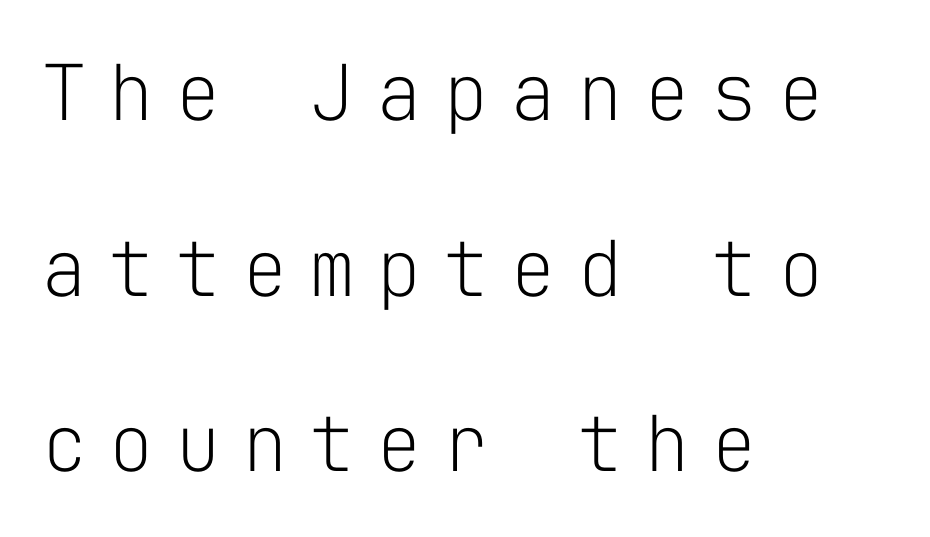
The image shows 77 px light sans-serif type, upright, monospaced; set left-aligned, loose line spacing (2.28x), unusually wide letter spacing (+0.27 em), not underlined; low stroke contrast and a medium x-height.
